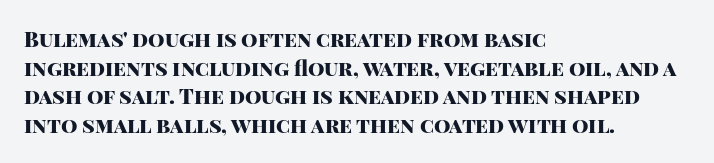
{"italic": "no", "bold": "yes", "underline": "no", "align": "left", "line_spacing": "normal", "line_spacing_ratio": 1.36, "letter_spacing": "normal", "letter_spacing_em": 0.0, "glyph_px": 21}
